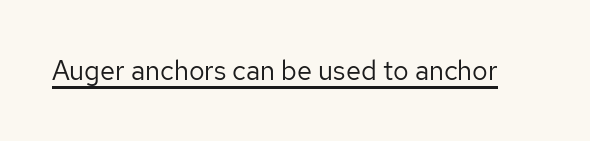
Vertical stems look standard width or narrower in stroke. This sample carries an underscore along the baseline area. Notice how the stems are strictly vertical — no italics here. Spacing between characters is what you'd get straight out of the box.
